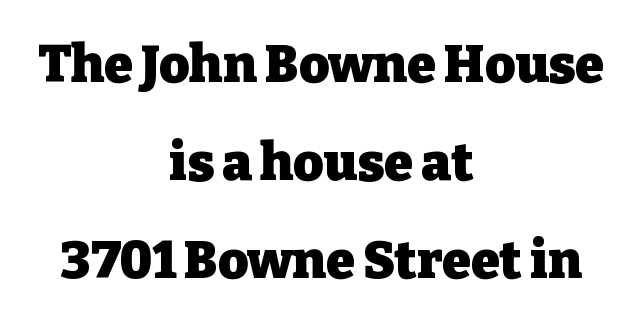
Q: Is the text bold? A: Yes.
Q: Is the text italic (slanted)? A: No, it is upright.
Q: Is the typeface a serif or a sans-serif typeface? A: Serif.
Q: Is the text underlined? A: No.
Q: How is the paragraph aligned? A: Centered.
Q: Is the spacing between letters normal or unusually wide? A: Normal.
Q: Width (condensed, normal, or wide)? A: Normal.
Q: Stroke contrast? A: Low.
Q: x-height? A: Medium.
Q: Monospaced? A: No.
